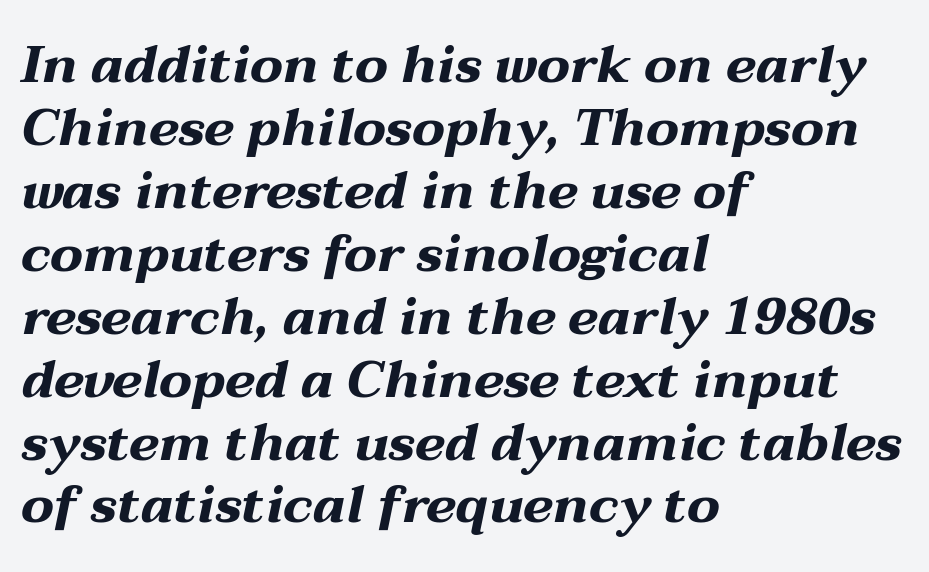
Q: Is the text bold? A: Yes.
Q: Is the text italic (slanted)? A: Yes, it leans right by about 12 degrees.
Q: Is the text underlined? A: No.
Q: How is the paragraph aligned? A: Left-aligned.
Q: Is the spacing between letters normal or unusually wide? A: Normal.
Q: Width (condensed, normal, or wide)? A: Wide.
Q: Stroke contrast? A: Medium.
Q: x-height? A: Medium.
Q: Monospaced? A: No.
